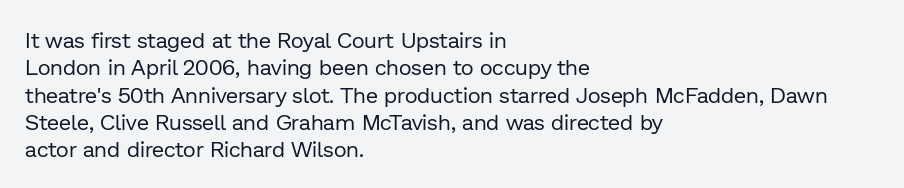
Rendered with straight, roman letterforms. Weight: not bold — regular or lighter. Words appear dense and cohesive because spacing is normal. Horizontal alignment here is leftward, the default for most running prose. A clean baseline with only descenders dipping below it.
